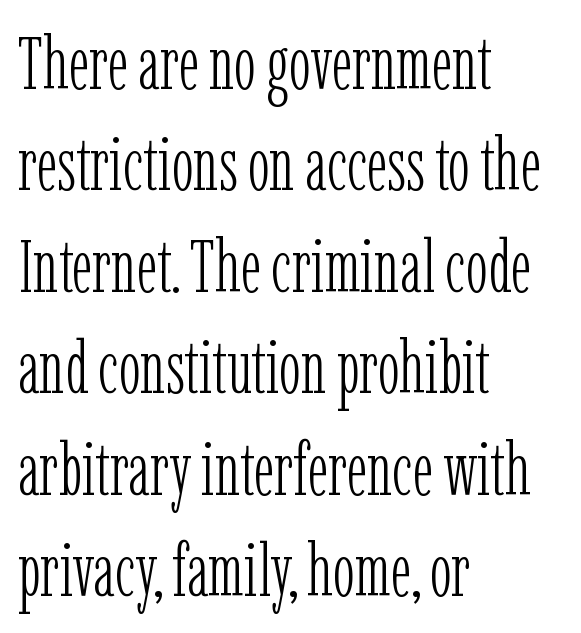
{"serif": "yes", "italic": "no", "bold": "no", "weight": "light", "width": "condensed", "stroke_contrast": "low", "x_height": "medium", "monospaced": "no", "underline": "no", "align": "left", "line_spacing": "normal", "line_spacing_ratio": 1.37, "letter_spacing": "normal", "letter_spacing_em": 0.0, "glyph_px": 74}
